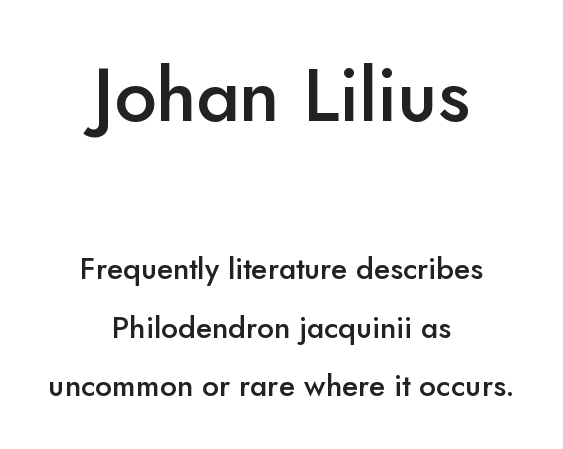
Q: Is the text bold? A: Semi-bold.
Q: Is the text italic (slanted)? A: No, it is upright.
Q: Is the typeface a serif or a sans-serif typeface? A: Sans-serif.
Q: Is the text underlined? A: No.
Q: How is the paragraph aligned? A: Centered.
Q: Is the spacing between letters normal or unusually wide? A: Normal.
Q: Is the spacing between lines tight, normal or loose? A: Loose.
Q: Which block of text is set in a larger size, the first (top) or the second (bottom)? A: The first (top) one.
Q: Width (condensed, normal, or wide)? A: Normal.
Q: Stroke contrast? A: Low.
Q: x-height? A: Small.
Q: Monospaced? A: No.
